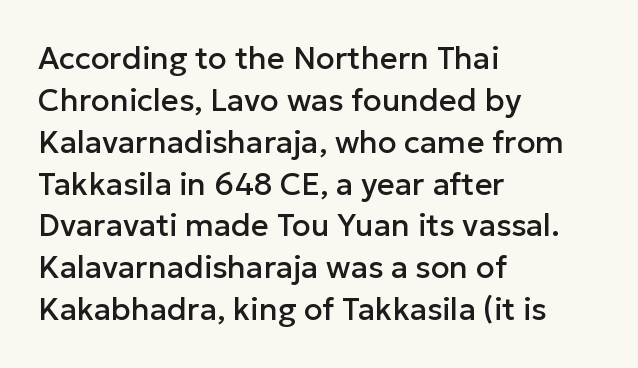
{"serif": "no", "italic": "no", "width": "normal", "stroke_contrast": "low", "x_height": "medium", "monospaced": "no", "underline": "no", "align": "left", "line_spacing": "normal", "line_spacing_ratio": 1.35, "letter_spacing": "normal", "letter_spacing_em": 0.0, "glyph_px": 31}
